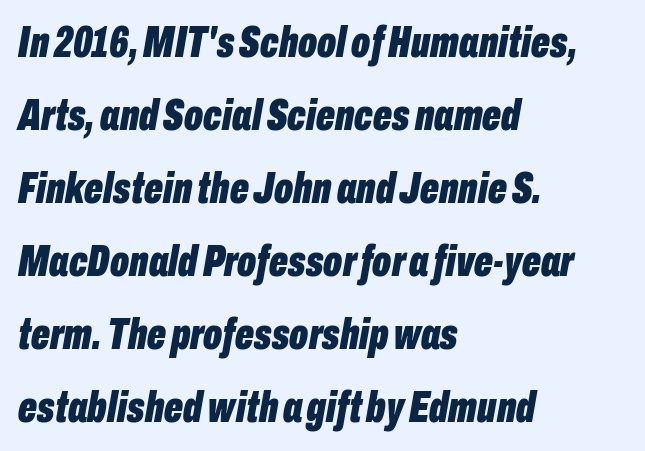
{"italic": "yes", "lean": "right", "slant_degrees": 10, "bold": "yes", "weight": "bold", "width": "condensed", "stroke_contrast": "low", "x_height": "medium", "monospaced": "no", "underline": "no", "align": "left", "line_spacing": "normal", "line_spacing_ratio": 1.66, "letter_spacing": "normal", "letter_spacing_em": 0.0, "glyph_px": 44}
